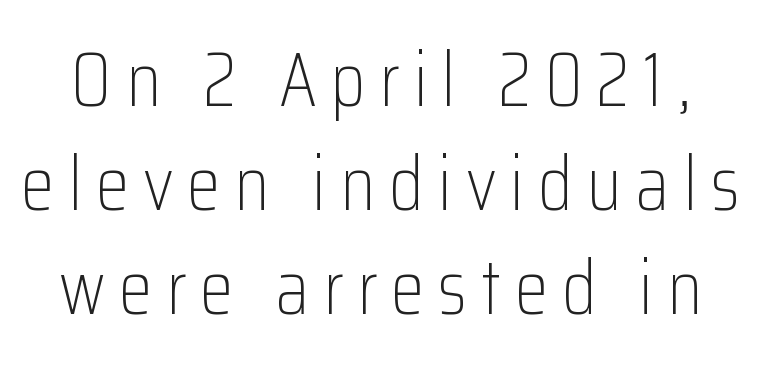
The image shows 77 px light, condensed sans-serif type, upright; set normal line spacing (1.35x), not underlined; low stroke contrast and a medium x-height.
